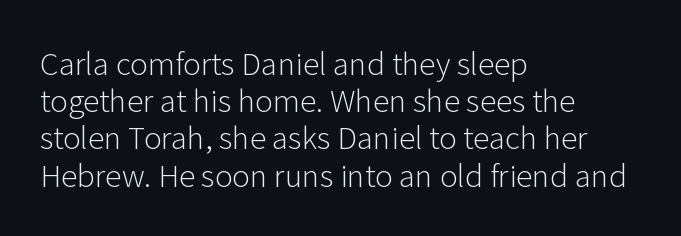
Q: Is the text bold? A: No.
Q: Is the text italic (slanted)? A: No, it is upright.
Q: Is the typeface a serif or a sans-serif typeface? A: Sans-serif.
Q: Is the text underlined? A: No.
Q: How is the paragraph aligned? A: Left-aligned.
Q: Is the spacing between letters normal or unusually wide? A: Normal.
Q: Width (condensed, normal, or wide)? A: Normal.
Q: Stroke contrast? A: Low.
Q: x-height? A: Medium.
Q: Monospaced? A: No.
